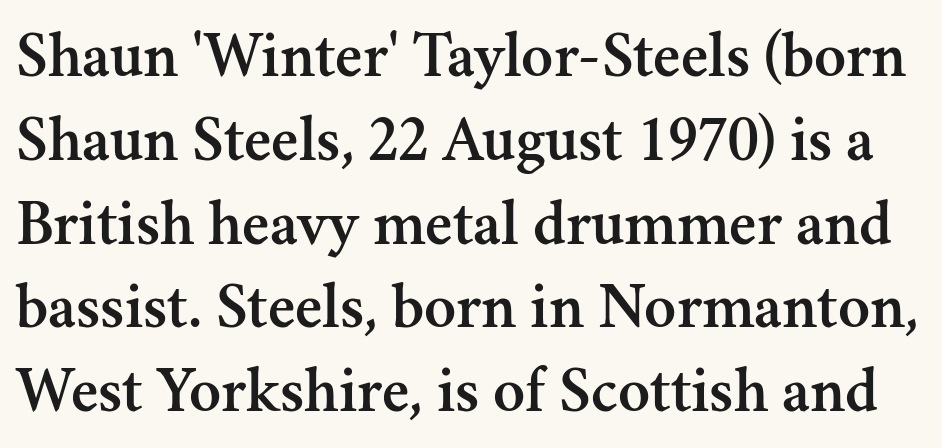
Q: Is the text italic (slanted)? A: No, it is upright.
Q: Is the typeface a serif or a sans-serif typeface? A: Serif.
Q: Is the text underlined? A: No.
Q: Is the spacing between letters normal or unusually wide? A: Normal.
Q: Is the spacing between lines tight, normal or loose? A: Normal.
Q: Width (condensed, normal, or wide)? A: Normal.
Q: Stroke contrast? A: Medium.
Q: x-height? A: Small.
Q: Monospaced? A: No.
